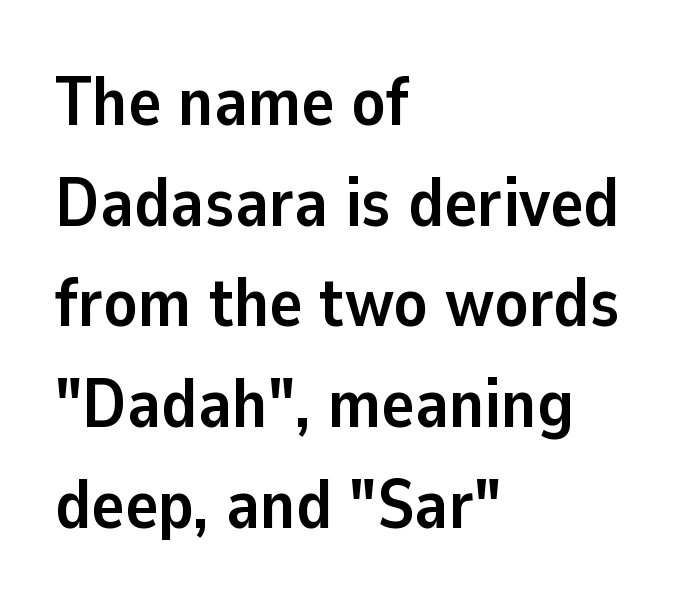
Q: Is the text bold? A: Yes.
Q: Is the text italic (slanted)? A: No, it is upright.
Q: Is the typeface a serif or a sans-serif typeface? A: Sans-serif.
Q: Is the text underlined? A: No.
Q: How is the paragraph aligned? A: Left-aligned.
Q: Is the spacing between letters normal or unusually wide? A: Normal.
Q: Is the spacing between lines tight, normal or loose? A: Normal.
Q: Width (condensed, normal, or wide)? A: Normal.
Q: Stroke contrast? A: Low.
Q: x-height? A: Medium.
Q: Monospaced? A: No.
